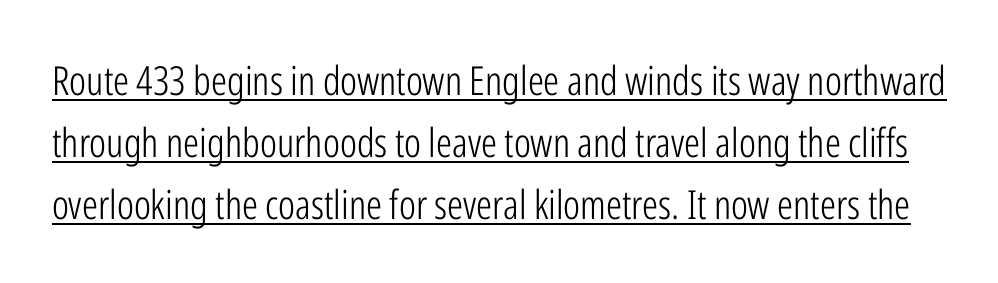
The image shows 40 px light, condensed sans-serif type, upright; set normal line spacing (1.55x), normal letter spacing, underlined; low stroke contrast and a medium x-height.
